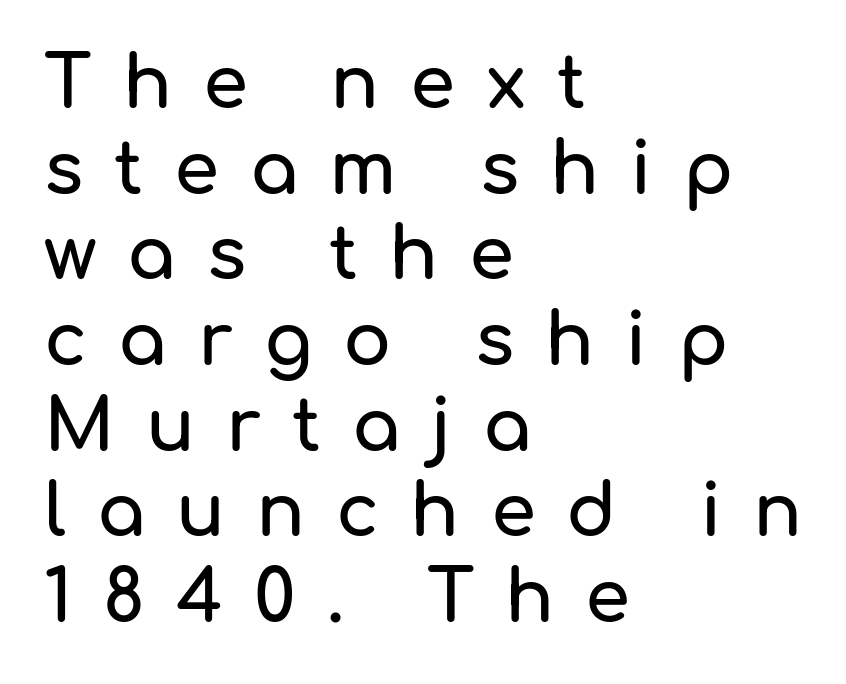
Is the letter spacing exaggerated? Yes — the characters are pushed far apart. The gap between lines stays unmarked. Note the varied advance widths — an 'i' is clearly narrower than an 'm'. This is the regular roman posture of the typeface. What kind of face is this? One without serifs — a sans.
